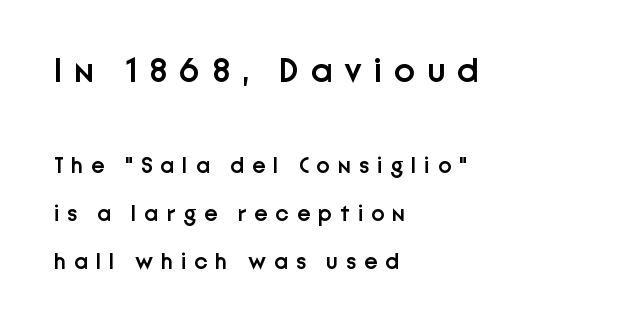
To sum up the face: it is a sans, with no serifs. These lines are rendered in a variable-pitch font. How heavy is the stroke? Medium-heavy — a semibold, shy of bold. Top chunk: large. Bottom chunk: small.
